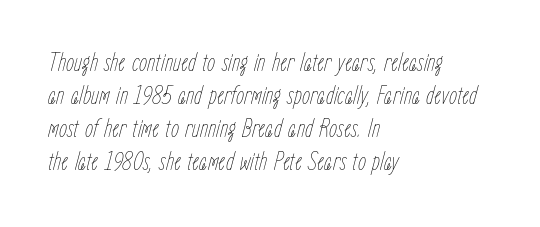
Q: Is the text bold? A: No.
Q: Is the text italic (slanted)? A: Yes, it leans right by about 15 degrees.
Q: Is the text underlined? A: No.
Q: How is the paragraph aligned? A: Left-aligned.
Q: Is the spacing between letters normal or unusually wide? A: Normal.
Q: Is the spacing between lines tight, normal or loose? A: Normal.
